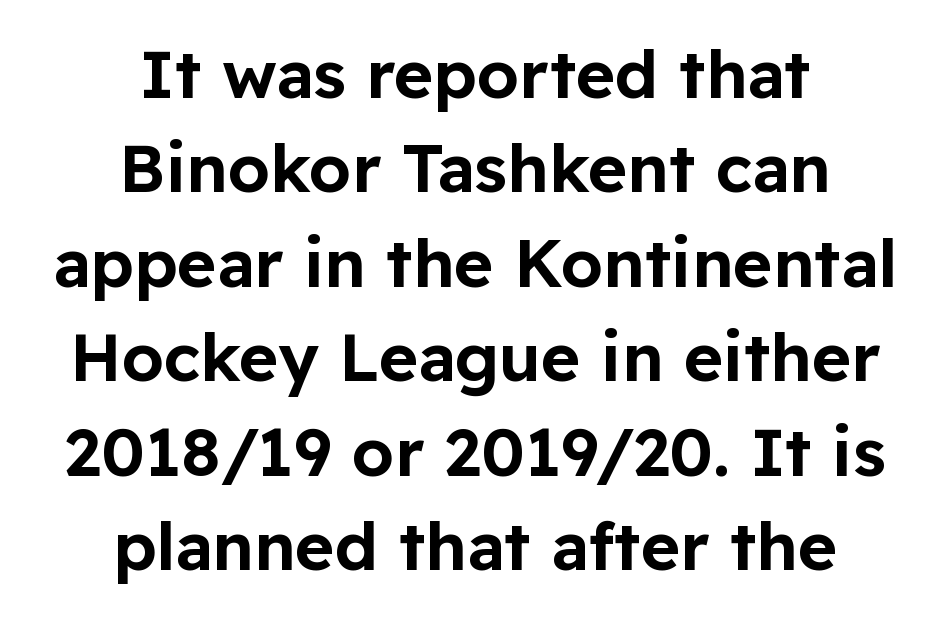
The image shows 67 px sans-serif type, upright; set centered, normal line spacing (1.41x), normal letter spacing, not underlined; low stroke contrast and a medium x-height.
